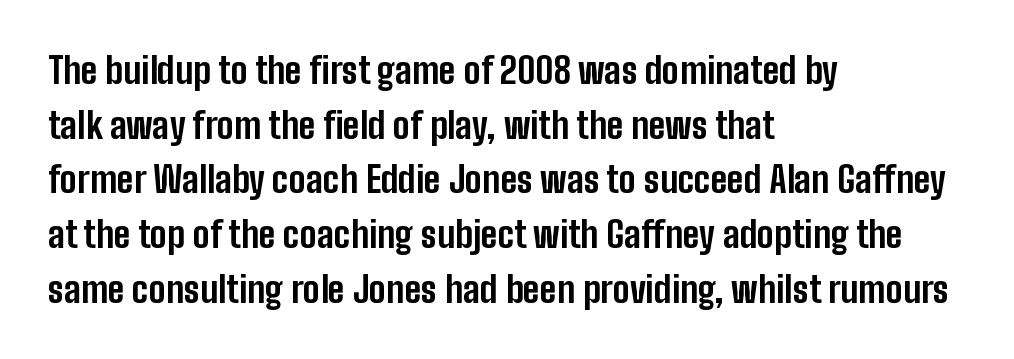
{"serif": "no", "italic": "no", "bold": "yes", "weight": "bold", "width": "condensed", "stroke_contrast": "low", "x_height": "medium", "monospaced": "no", "underline": "no", "align": "left", "line_spacing": "normal", "line_spacing_ratio": 1.52, "letter_spacing": "normal", "letter_spacing_em": 0.0, "glyph_px": 36}
